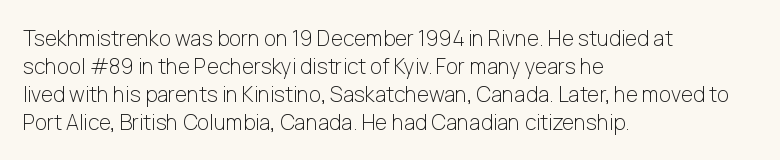
The image shows 21 px text type, upright; set left-aligned, normal line spacing (1.33x), normal letter spacing, not underlined.
